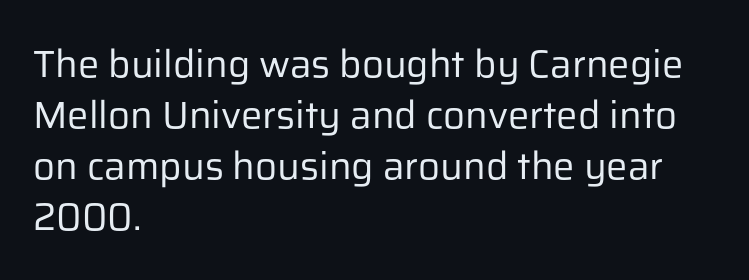
Rule under the text: the space is simply empty. Standard letterfit; no display-style spreading of the glyphs. To sum up the face: it is a sans, with no serifs. A typesetter would call this proportional, since set widths differ per character.
